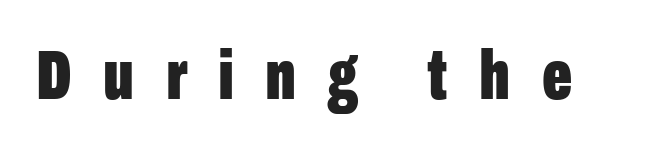
Q: Is the text bold? A: Yes.
Q: Is the text italic (slanted)? A: No, it is upright.
Q: Is the typeface a serif or a sans-serif typeface? A: Sans-serif.
Q: Is the text underlined? A: No.
Q: Is the spacing between letters normal or unusually wide? A: Unusually wide.
Q: Width (condensed, normal, or wide)? A: Condensed.
Q: Stroke contrast? A: Low.
Q: x-height? A: Medium.
Q: Monospaced? A: No.
